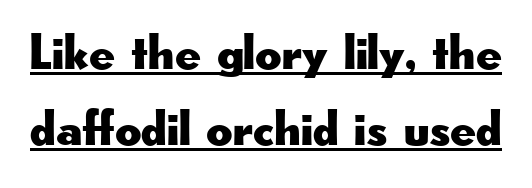
Q: Is the text italic (slanted)? A: No, it is upright.
Q: Is the typeface a serif or a sans-serif typeface? A: Sans-serif.
Q: Is the text underlined? A: Yes.
Q: Is the spacing between letters normal or unusually wide? A: Normal.
Q: Is the spacing between lines tight, normal or loose? A: Normal.
Q: Width (condensed, normal, or wide)? A: Wide.
Q: Stroke contrast? A: Low.
Q: x-height? A: Small.
Q: Monospaced? A: No.
